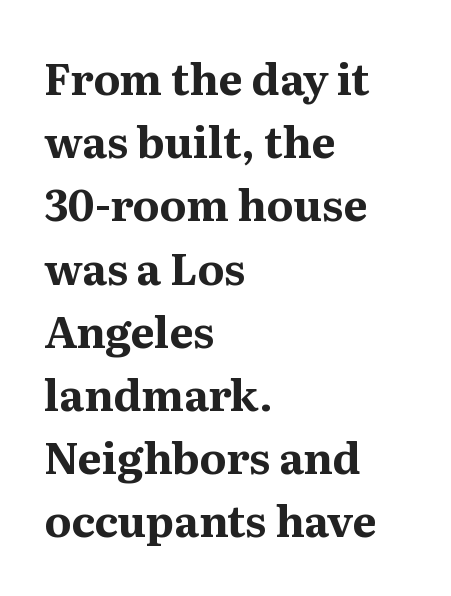
{"serif": "yes", "italic": "no", "bold": "yes", "weight": "bold", "width": "normal", "stroke_contrast": "medium", "x_height": "medium", "monospaced": "no", "underline": "no", "align": "left", "line_spacing": "normal", "line_spacing_ratio": 1.47, "letter_spacing": "normal", "letter_spacing_em": 0.0, "glyph_px": 43}
